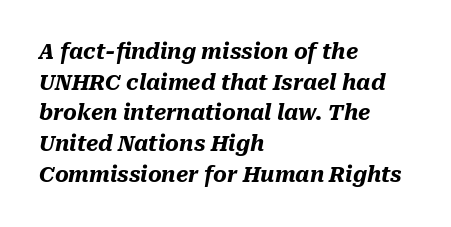
The image shows 21 px bold type, italic (leaning right); set left-aligned, normal line spacing (1.46x), normal letter spacing, not underlined.
